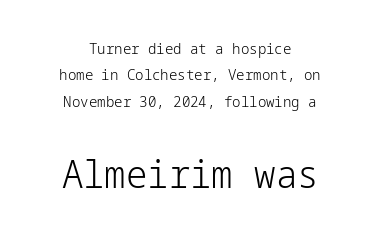
The image shows 38 px light sans-serif type, upright; set centered, line spacing 1.76x, normal letter spacing, not underlined; the second (bottom) block is 2.53x larger; low stroke contrast and a medium x-height.
